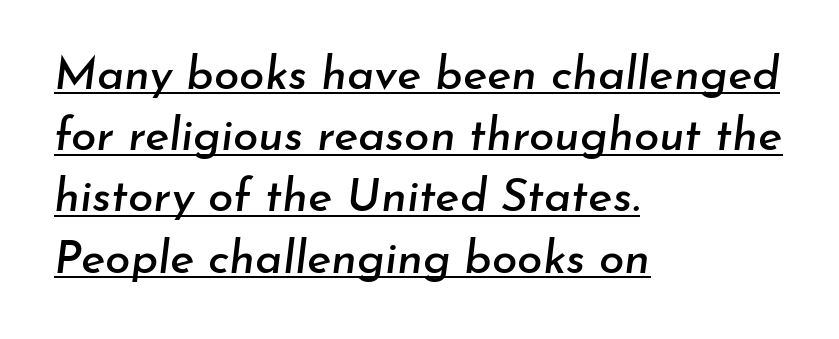
The image shows 46 px text type, italic (leaning right); set left-aligned, normal line spacing (1.33x), normal letter spacing, underlined; low stroke contrast and a small x-height.
